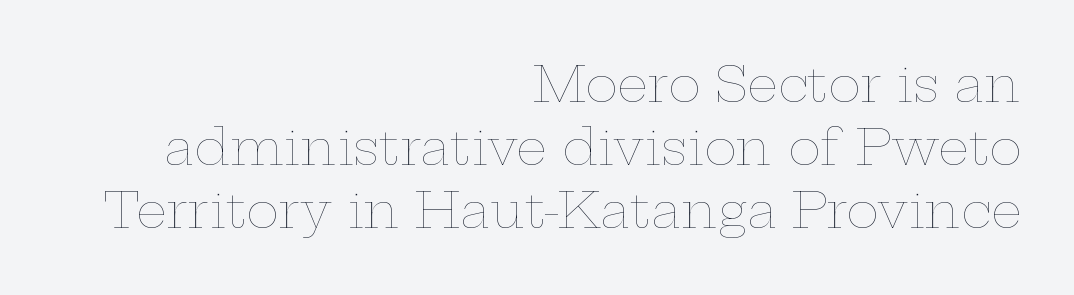
Q: Is the text bold? A: No.
Q: Is the text italic (slanted)? A: No, it is upright.
Q: Is the text underlined? A: No.
Q: How is the paragraph aligned? A: Right-aligned.
Q: Is the spacing between letters normal or unusually wide? A: Normal.
Q: Is the spacing between lines tight, normal or loose? A: Normal.
Q: Width (condensed, normal, or wide)? A: Wide.
Q: Stroke contrast? A: Low.
Q: x-height? A: Medium.
Q: Monospaced? A: No.
